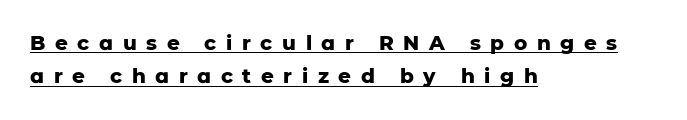
Q: Is the text bold? A: Yes.
Q: Is the text italic (slanted)? A: No, it is upright.
Q: Is the text underlined? A: Yes.
Q: How is the paragraph aligned? A: Left-aligned.
Q: Is the spacing between letters normal or unusually wide? A: Unusually wide.
Q: Is the spacing between lines tight, normal or loose? A: Normal.
